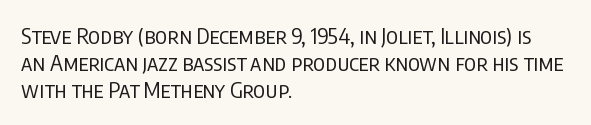
Beneath every word, the page is bare. The lettering holds an erect, upright posture throughout. Caption: face not bold, strokes unweighted. The gaps between neighbouring characters are ordinary and unremarkable.
